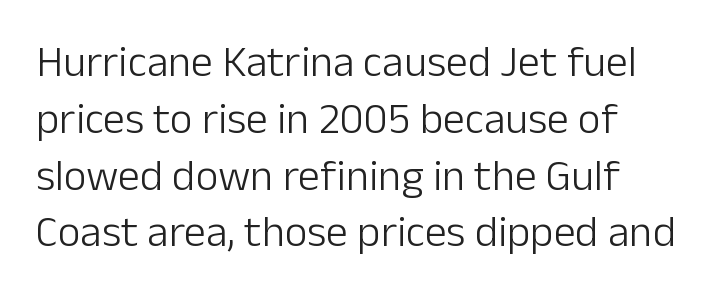
{"serif": "no", "italic": "no", "bold": "no", "weight": "light", "width": "normal", "stroke_contrast": "low", "x_height": "medium", "monospaced": "no", "underline": "no", "line_spacing": "normal", "line_spacing_ratio": 1.29, "letter_spacing": "normal", "letter_spacing_em": 0.0, "glyph_px": 44}
